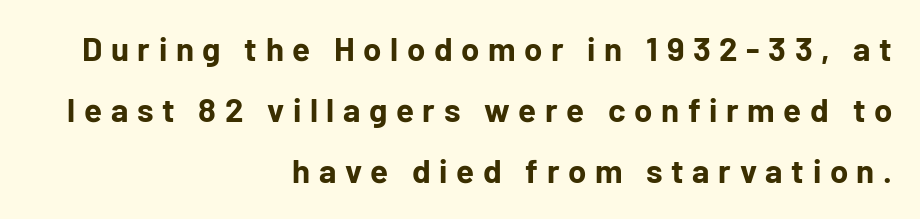
{"serif": "no", "italic": "no", "bold": "yes", "weight": "bold", "width": "normal", "stroke_contrast": "low", "x_height": "medium", "monospaced": "no", "underline": "no", "align": "right", "line_spacing_ratio": 1.85, "letter_spacing": "wide", "letter_spacing_em": 0.26, "glyph_px": 33}
